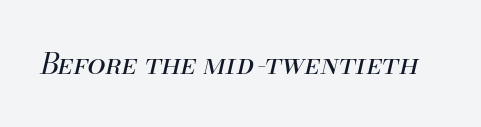
Does the lettering tilt? It does — this is italic. Check under the words: just untouched page. Bold? No — there's no thickening of the strokes. Varying glyph widths throughout — classic text-font behaviour. In terms of letterspacing, this is plain default setting.
